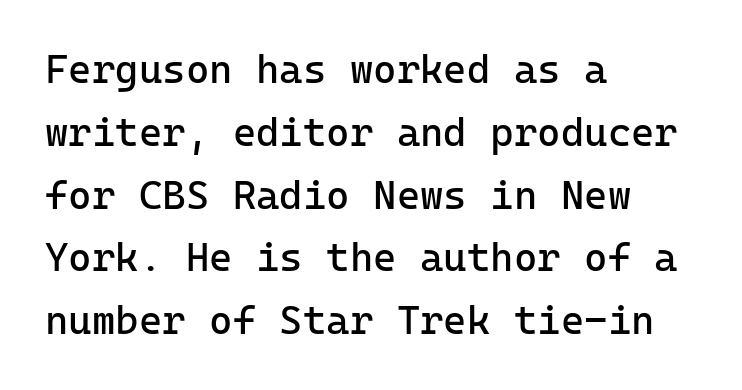
The image shows 40 px regular-weight sans-serif type, upright; set left-aligned, normal line spacing (1.57x), normal letter spacing, not underlined; low stroke contrast and a medium x-height.
